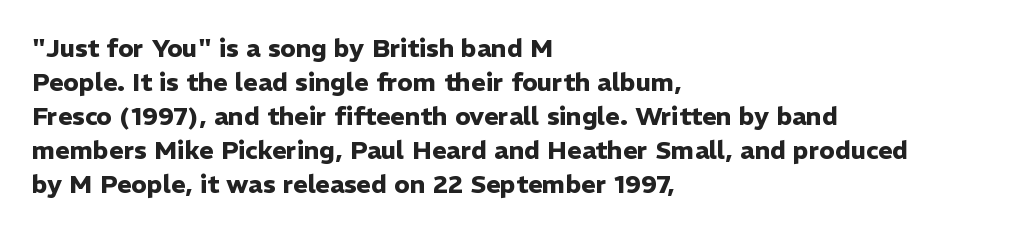
{"italic": "no", "bold": "yes", "underline": "no", "align": "left", "line_spacing": "normal", "line_spacing_ratio": 1.36, "letter_spacing": "normal", "letter_spacing_em": 0.0, "glyph_px": 25}
